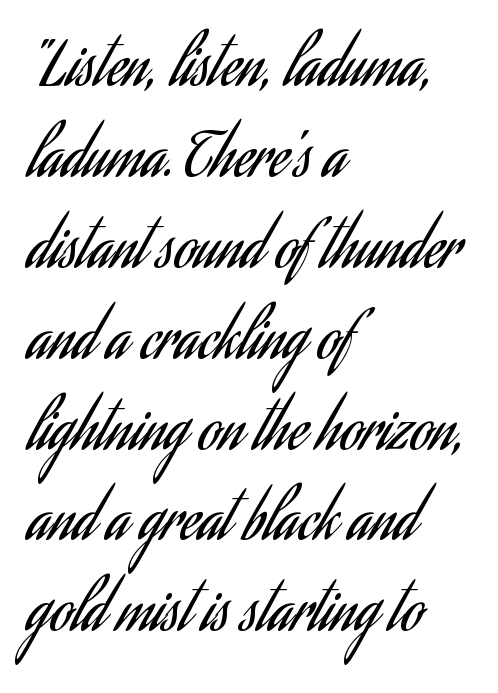
{"serif": "no", "bold": "no", "weight": "regular", "width": "condensed", "stroke_contrast": "low", "x_height": "small", "monospaced": "no", "underline": "no", "align": "left", "line_spacing": "normal", "line_spacing_ratio": 1.49, "letter_spacing": "normal", "letter_spacing_em": 0.0, "glyph_px": 61}
